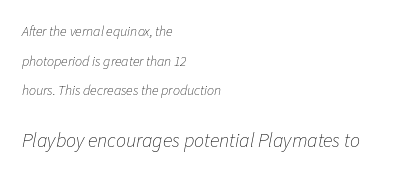
Q: Is the text bold? A: No.
Q: Is the text italic (slanted)? A: Yes, it leans right by about 11 degrees.
Q: Is the text underlined? A: No.
Q: How is the paragraph aligned? A: Left-aligned.
Q: Is the spacing between letters normal or unusually wide? A: Normal.
Q: Is the spacing between lines tight, normal or loose? A: Loose.
Q: Which block of text is set in a larger size, the first (top) or the second (bottom)? A: The second (bottom) one.
